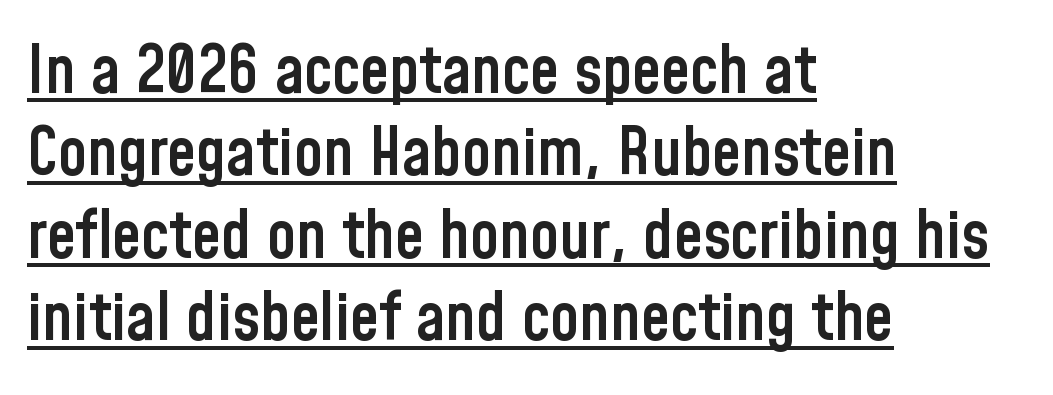
The image shows 66 px semibold, condensed sans-serif type, upright; set left-aligned, normal line spacing (1.25x), normal letter spacing, underlined; low stroke contrast and a medium x-height.
